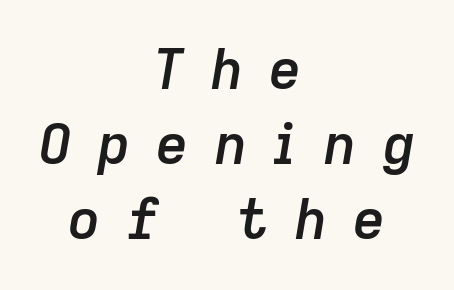
The image shows 56 px semibold type, italic (leaning right); set centered, normal line spacing (1.34x), unusually wide letter spacing (+0.47 em), not underlined; low stroke contrast and a medium x-height.
